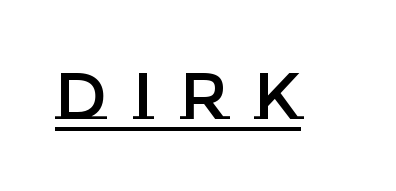
The image shows 66 px text type, upright; set unusually wide letter spacing (+0.4 em), underlined; low stroke contrast and a large x-height.
